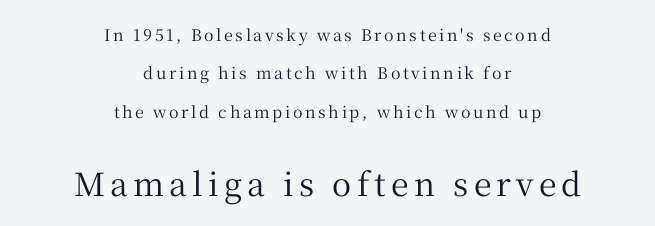
{"serif": "yes", "italic": "no", "width": "normal", "stroke_contrast": "medium", "x_height": "medium", "monospaced": "no", "underline": "no", "align": "center", "line_spacing": "loose", "line_spacing_ratio": 2.4, "larger_block": "second", "size_ratio": 2.0, "glyph_px": 32}
